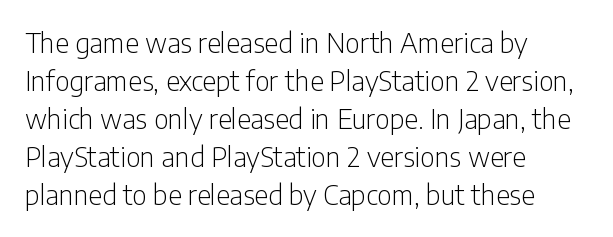
The image shows 27 px text type, upright; set left-aligned, normal line spacing (1.41x), normal letter spacing, not underlined.
